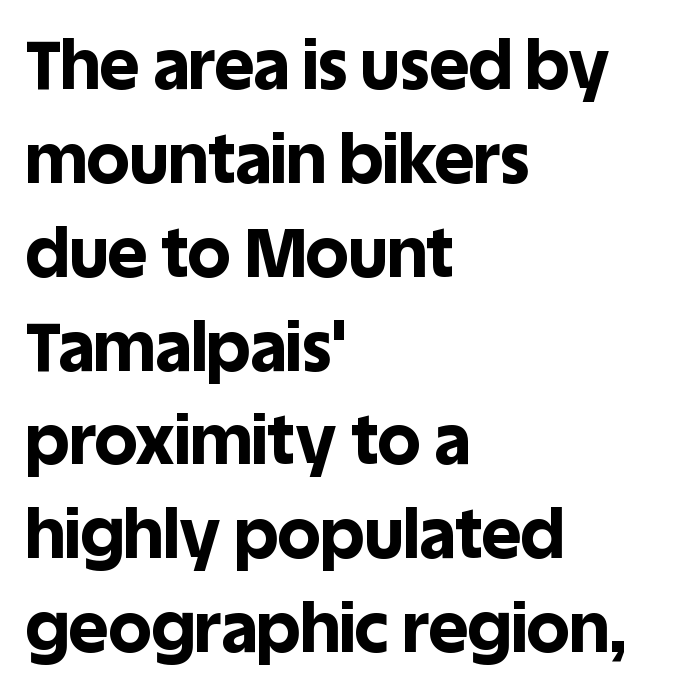
Q: Is the text bold? A: Yes.
Q: Is the text italic (slanted)? A: No, it is upright.
Q: Is the typeface a serif or a sans-serif typeface? A: Sans-serif.
Q: Is the text underlined? A: No.
Q: How is the paragraph aligned? A: Left-aligned.
Q: Is the spacing between letters normal or unusually wide? A: Normal.
Q: Is the spacing between lines tight, normal or loose? A: Normal.
Q: Width (condensed, normal, or wide)? A: Normal.
Q: x-height? A: Large.
Q: Monospaced? A: No.
